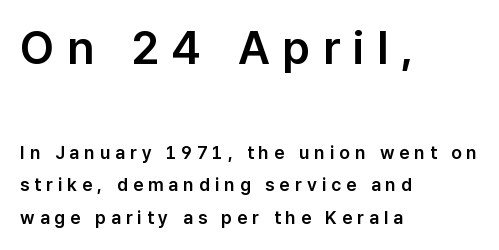
The image shows 46 px sans-serif type, upright; set left-aligned, line spacing 1.82x, unusually wide letter spacing (+0.28 em), not underlined; the first (top) block is 2.56x larger; low stroke contrast and a medium x-height.
